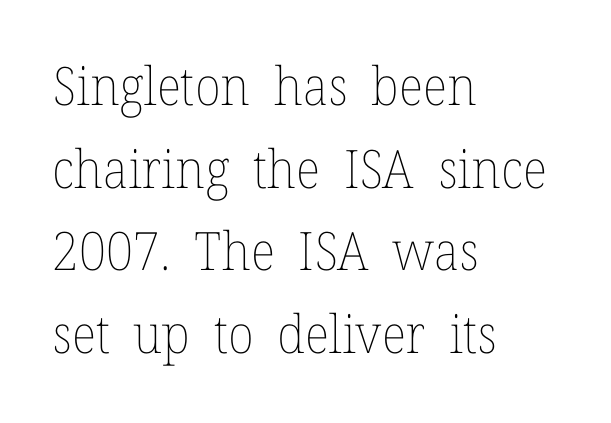
The image shows 53 px thin type, upright; set left-aligned, normal line spacing (1.56x), normal letter spacing, not underlined; low stroke contrast and a medium x-height.
